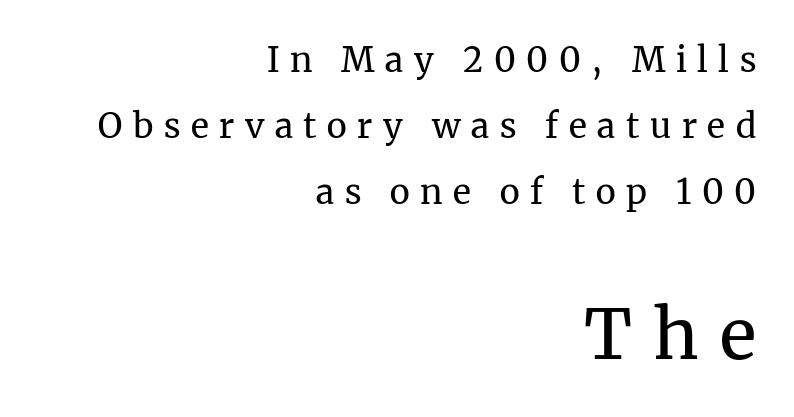
Short and long lines alike share a common ending point at right. The line texture is sparse and dotted thanks to wide tracking. Rows of type keep a wide berth in the vertical direction. This is roman type, the default non-slanted kind. This reads as an unemphasized weight, regular at the heaviest. Character widths vary here, with narrow letters taking less room than wide ones.
